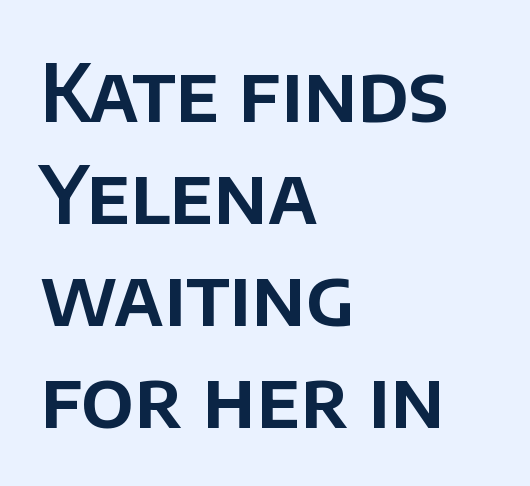
To sum up the face: it is a sans, with no serifs. Students, observe: this is what conventionally led text looks like. In CSS terms this would be text-align: left. Only glyphs here, with clear space below each row.
